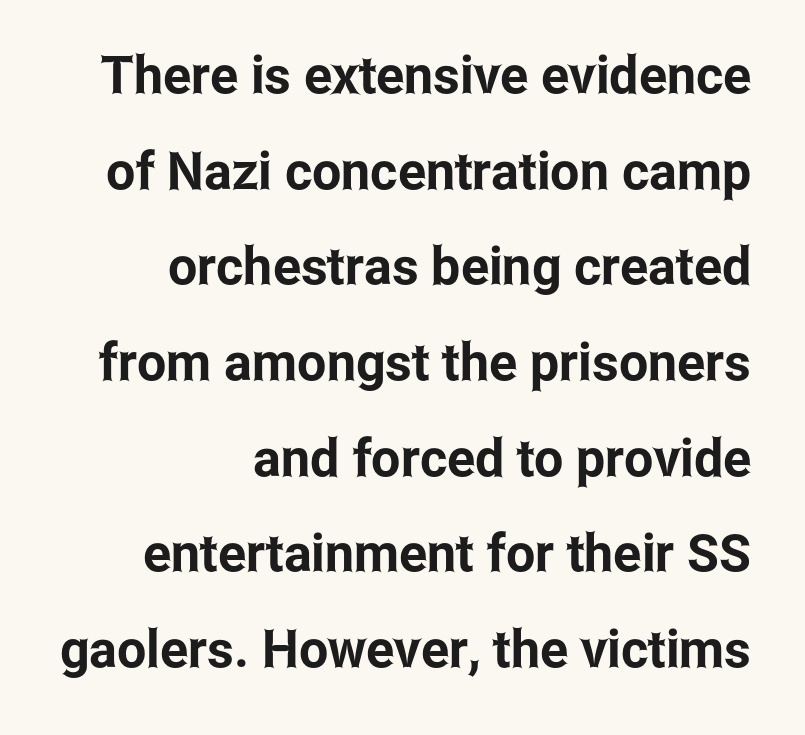
{"serif": "no", "italic": "no", "width": "condensed", "stroke_contrast": "low", "x_height": "medium", "monospaced": "no", "underline": "no", "align": "right", "line_spacing_ratio": 1.84, "letter_spacing": "normal", "letter_spacing_em": 0.0, "glyph_px": 52}
